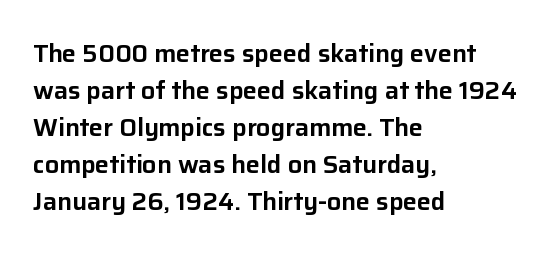
Q: Is the text italic (slanted)? A: No, it is upright.
Q: Is the text underlined? A: No.
Q: How is the paragraph aligned? A: Left-aligned.
Q: Is the spacing between letters normal or unusually wide? A: Normal.
Q: Is the spacing between lines tight, normal or loose? A: Normal.
